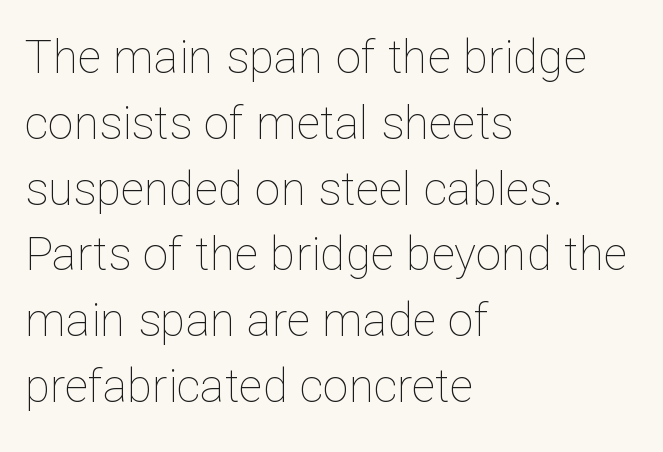
{"italic": "no", "bold": "no", "weight": "thin", "width": "normal", "stroke_contrast": "low", "x_height": "medium", "monospaced": "no", "underline": "no", "align": "left", "line_spacing": "normal", "line_spacing_ratio": 1.43, "letter_spacing": "normal", "letter_spacing_em": 0.0, "glyph_px": 46}
